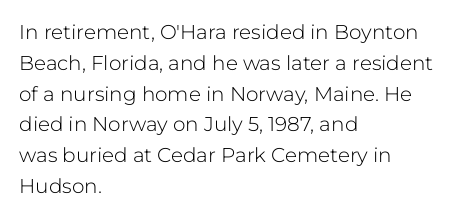
Unmarked baselines from the first word to the last. Between one letter and the next there's only the usual sliver of space. Left-aligned paragraph, ragged on the right. Compared with typical paragraphs, the rows here are spaced about the same. It's the straight-up-and-down kind of type.
